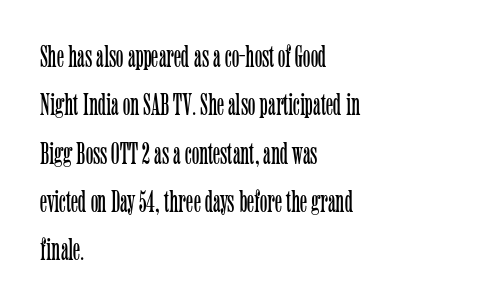
The image shows 31 px light, condensed serif type, upright; set left-aligned, normal line spacing (1.56x), normal letter spacing, not underlined; low stroke contrast and a medium x-height.
